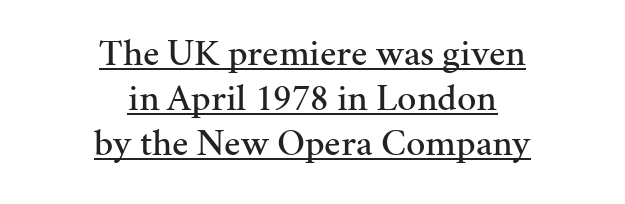
{"serif": "yes", "italic": "no", "width": "normal", "stroke_contrast": "medium", "x_height": "medium", "monospaced": "no", "underline": "yes", "align": "center", "line_spacing_ratio": 1.19, "letter_spacing": "normal", "letter_spacing_em": 0.0, "glyph_px": 38}
